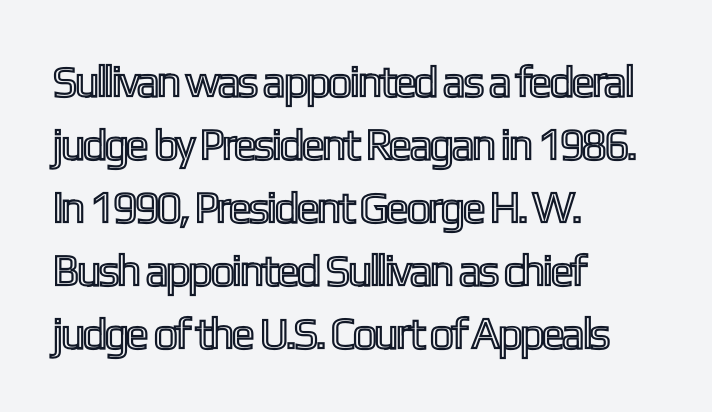
{"italic": "no", "width": "condensed", "x_height": "medium", "monospaced": "no", "underline": "no", "align": "left", "line_spacing": "normal", "line_spacing_ratio": 1.43, "letter_spacing": "normal", "letter_spacing_em": 0.0, "glyph_px": 44}
